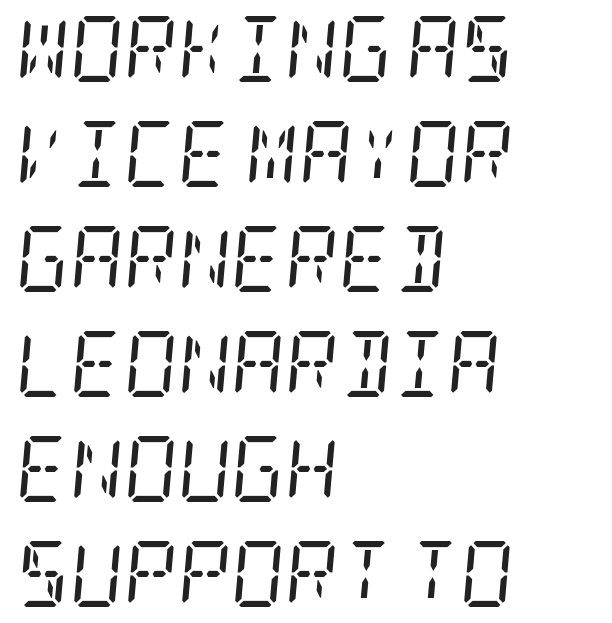
{"serif": "yes", "italic": "yes", "lean": "right", "slant_degrees": 5, "bold": "no", "weight": "regular", "width": "condensed", "stroke_contrast": "low", "x_height": "large", "underline": "no", "align": "left", "line_spacing": "normal", "line_spacing_ratio": 1.59, "letter_spacing": "normal", "letter_spacing_em": 0.0, "glyph_px": 66}
